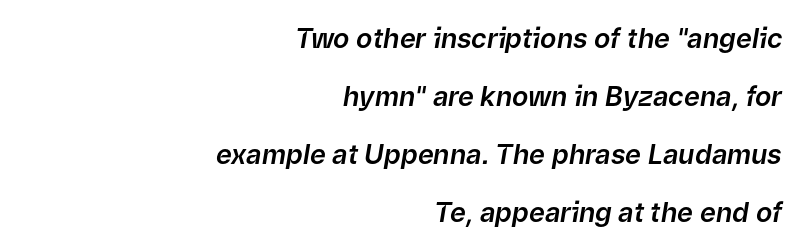
Whoever set this chose breathing room over compactness in the vertical rhythm. An italicized treatment has been applied to the whole sample. Plain, unruled lines of type. Standard letterfit; no display-style spreading of the glyphs.
